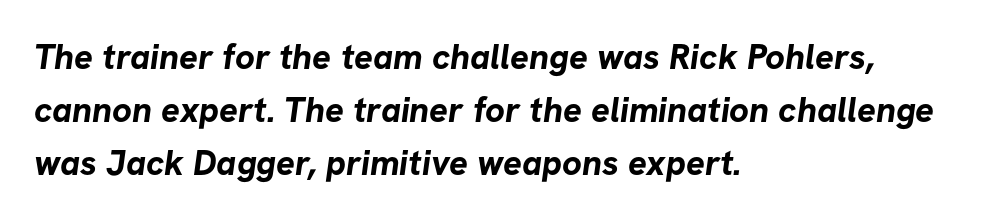
{"serif": "no", "bold": "yes", "weight": "bold", "width": "normal", "stroke_contrast": "low", "x_height": "medium", "monospaced": "no", "underline": "no", "align": "left", "line_spacing": "normal", "line_spacing_ratio": 1.52, "letter_spacing": "normal", "letter_spacing_em": 0.0, "glyph_px": 35}
